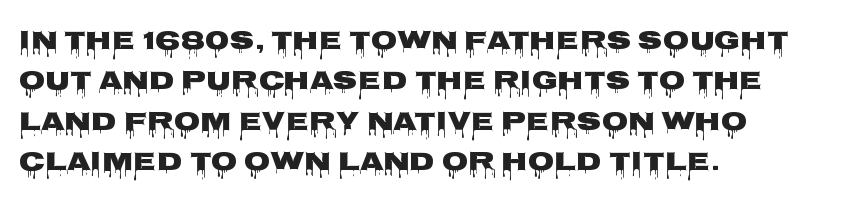
The image shows 27 px text type, upright; set left-aligned, normal line spacing (1.5x), normal letter spacing, not underlined.
